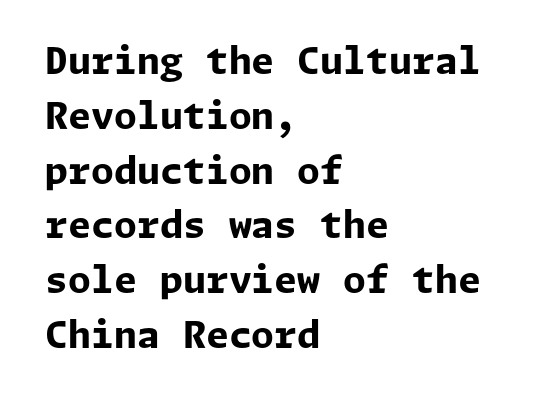
The image shows 37 px bold sans-serif type, upright; set left-aligned, normal line spacing (1.48x), normal letter spacing, not underlined; low stroke contrast and a medium x-height.
